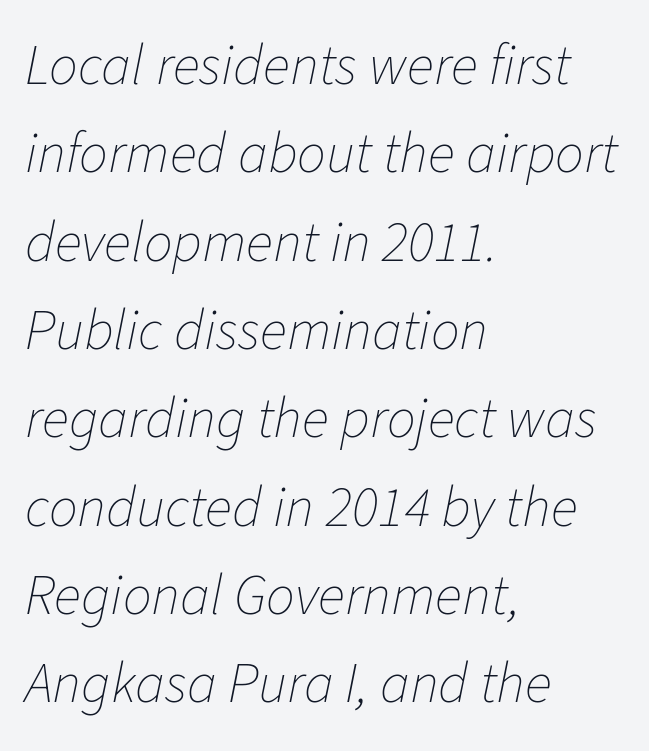
You can tell it's italic because the verticals aren't actually vertical. A quiet, ordinary-to-light weight characterises the typeface. A normal amount of white space separates one row of letters from the next. Character widths vary here, with narrow letters taking less room than wide ones.
